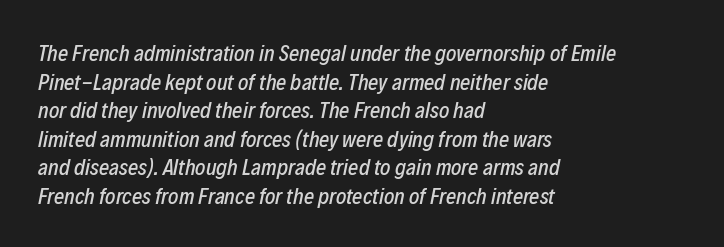
Is there much room between lines? A standard amount, neither cramped nor airy. No extra tracking has been applied to these lines. This rendering features lettering with no underline. In CSS terms this would be text-align: left.
